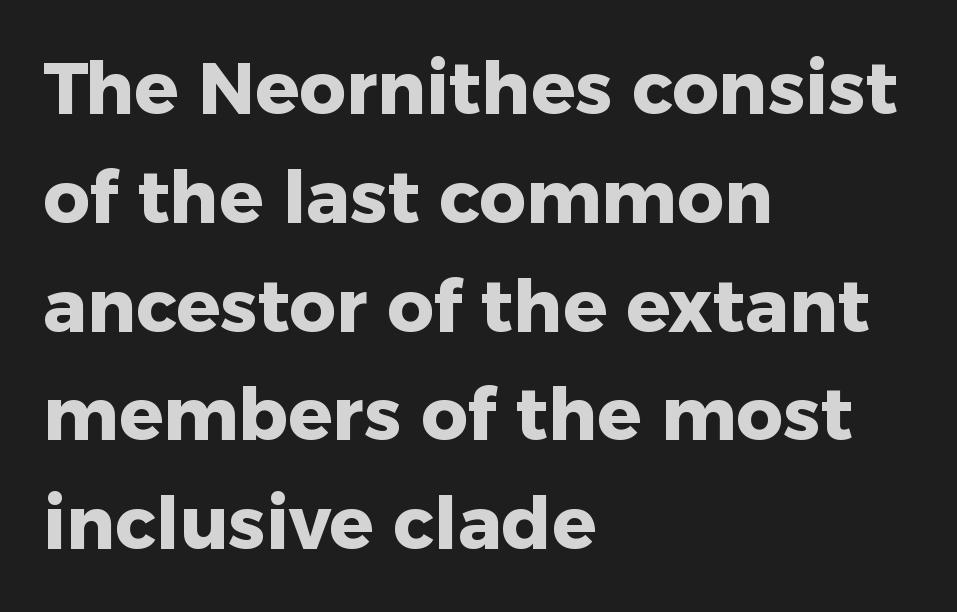
Q: Is the text bold? A: Yes.
Q: Is the text italic (slanted)? A: No, it is upright.
Q: Is the typeface a serif or a sans-serif typeface? A: Sans-serif.
Q: Is the text underlined? A: No.
Q: How is the paragraph aligned? A: Left-aligned.
Q: Is the spacing between letters normal or unusually wide? A: Normal.
Q: Is the spacing between lines tight, normal or loose? A: Normal.
Q: Width (condensed, normal, or wide)? A: Normal.
Q: Stroke contrast? A: Low.
Q: x-height? A: Medium.
Q: Monospaced? A: No.
